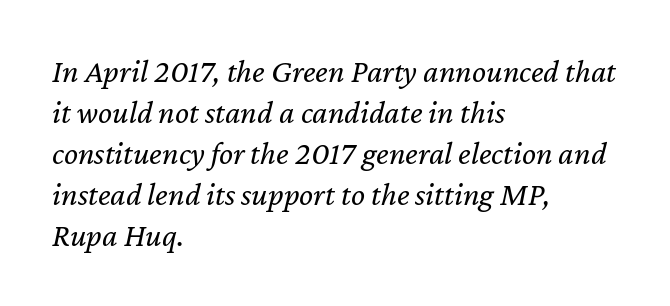
The image shows 33 px regular-weight type, italic (leaning right); set left-aligned, line spacing 1.24x, normal letter spacing, not underlined; low stroke contrast and a medium x-height.
